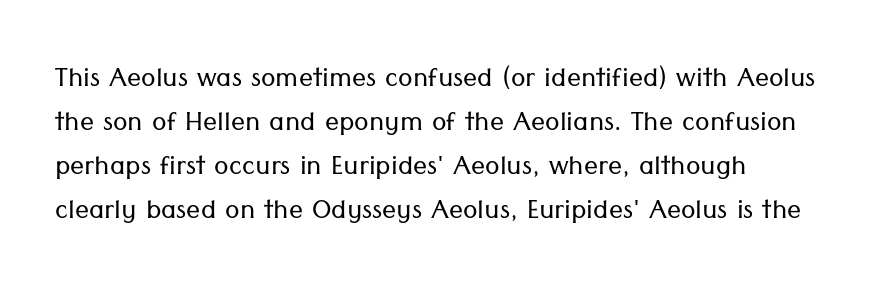
{"serif": "no", "italic": "no", "bold": "no", "weight": "light", "width": "normal", "stroke_contrast": "low", "x_height": "medium", "monospaced": "no", "underline": "no", "align": "left", "line_spacing": "normal", "line_spacing_ratio": 1.26, "letter_spacing": "normal", "letter_spacing_em": 0.0, "glyph_px": 35}
